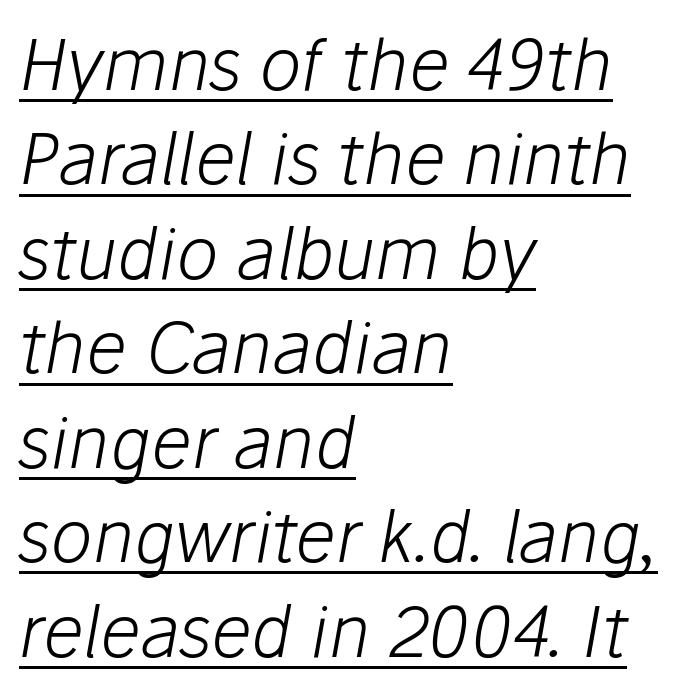
{"italic": "yes", "lean": "right", "slant_degrees": 10, "bold": "no", "weight": "light", "width": "normal", "stroke_contrast": "low", "x_height": "medium", "monospaced": "no", "underline": "yes", "align": "left", "line_spacing": "normal", "line_spacing_ratio": 1.33, "letter_spacing": "normal", "letter_spacing_em": 0.0, "glyph_px": 71}
